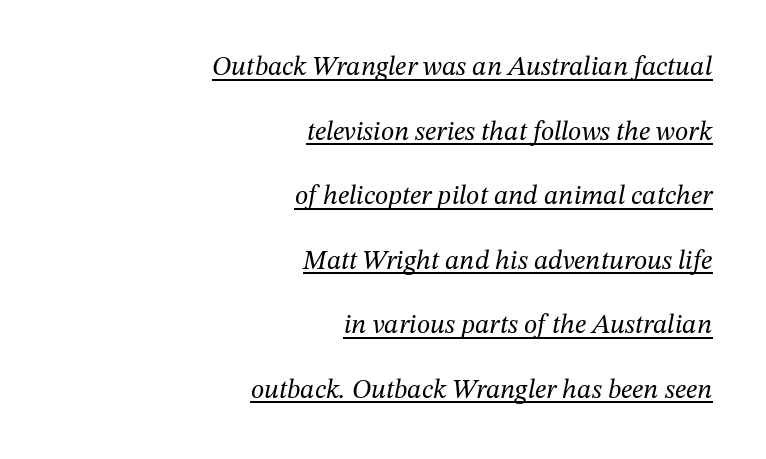
The image shows 27 px text type, italic (leaning right); set right-aligned, loose line spacing (2.39x), normal letter spacing, underlined.
